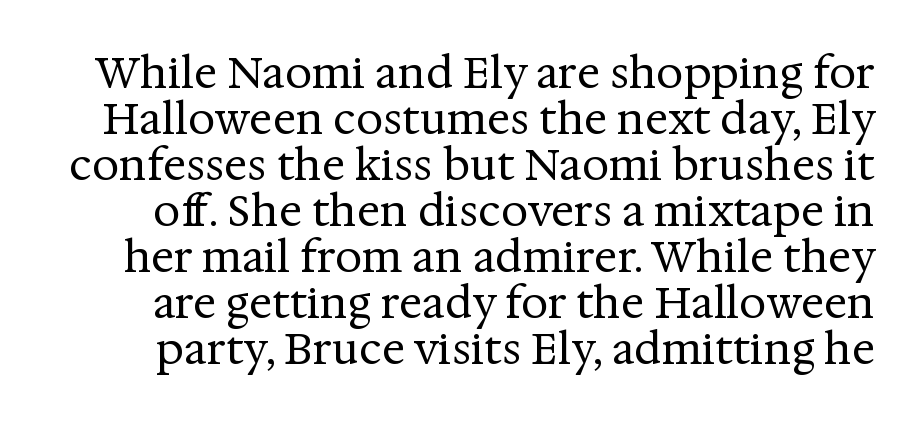
Every character sits straight up, as roman type does. The letters advance in unequal steps, a hallmark of proportional type. Horizontal bands of white between lines are thin slivers. No word sits above an underline.
